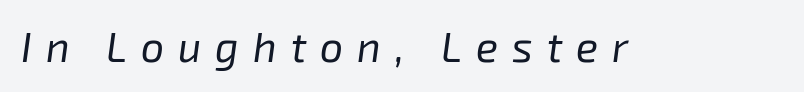
The image shows 41 px regular-weight type, italic (leaning right); set unusually wide letter spacing (+0.34 em), not underlined; low stroke contrast and a medium x-height.
